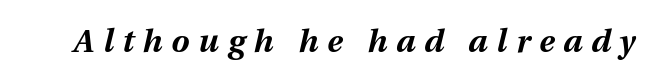
Glyph-to-glyph distance is far greater than everyday printed text. In terms of weight, the rendering is a true, heavy bold. This sample has the flowing, uneven cadence of proportional lettering. If you drew a line through each stem, it would be angled.
